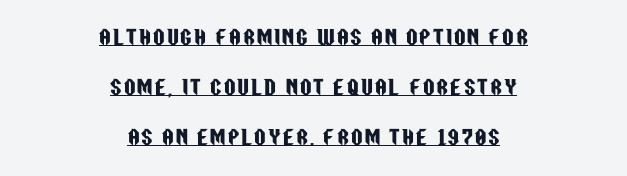
Q: Is the text italic (slanted)? A: No, it is upright.
Q: Is the text underlined? A: Yes.
Q: How is the paragraph aligned? A: Centered.
Q: Is the spacing between lines tight, normal or loose? A: Loose.
